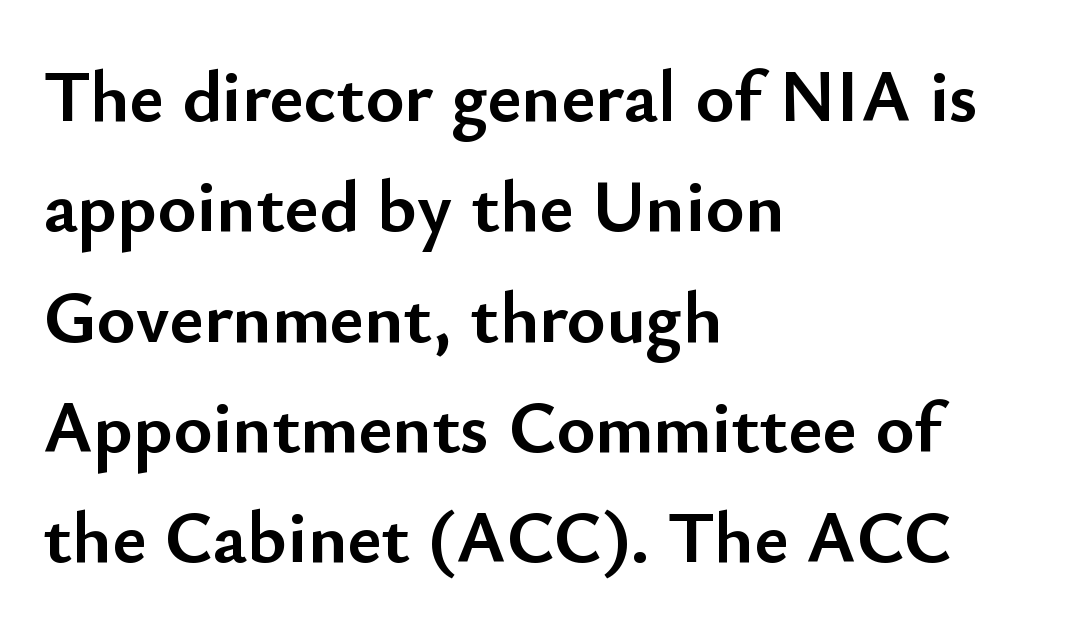
The image shows 74 px semibold sans-serif type, upright; set left-aligned, normal line spacing (1.49x), normal letter spacing, not underlined; low stroke contrast and a small x-height.
